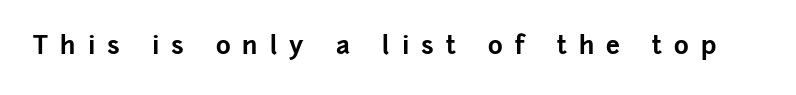
The image shows 25 px bold type, upright; set unusually wide letter spacing (+0.49 em), not underlined.
